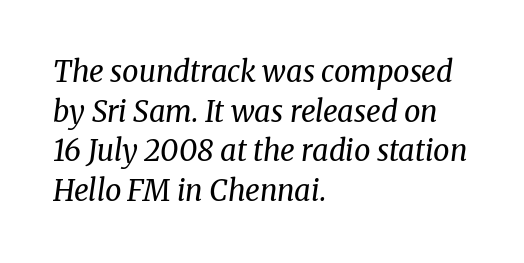
Q: Is the text bold? A: No.
Q: Is the text italic (slanted)? A: Yes, it leans right by about 8 degrees.
Q: Is the typeface a serif or a sans-serif typeface? A: Serif.
Q: Is the text underlined? A: No.
Q: How is the paragraph aligned? A: Left-aligned.
Q: Is the spacing between letters normal or unusually wide? A: Normal.
Q: Is the spacing between lines tight, normal or loose? A: Normal.
Q: Width (condensed, normal, or wide)? A: Normal.
Q: Stroke contrast? A: Medium.
Q: x-height? A: Medium.
Q: Monospaced? A: No.
